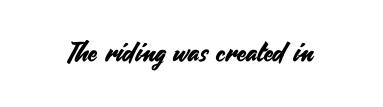
The image shows 27 px text type; set normal letter spacing, not underlined.
